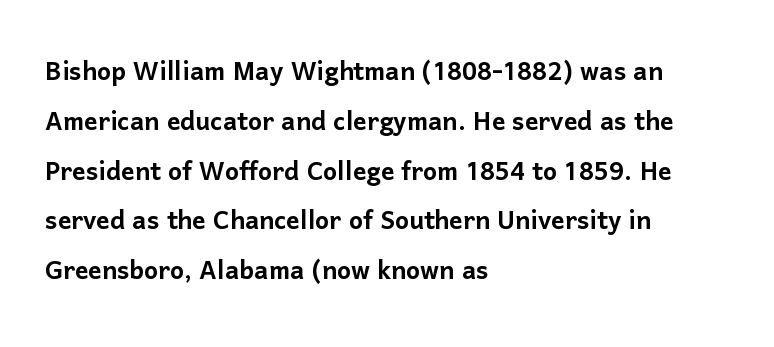
Q: Is the text italic (slanted)? A: No, it is upright.
Q: Is the typeface a serif or a sans-serif typeface? A: Sans-serif.
Q: Is the text underlined? A: No.
Q: How is the paragraph aligned? A: Left-aligned.
Q: Is the spacing between letters normal or unusually wide? A: Normal.
Q: Is the spacing between lines tight, normal or loose? A: Normal.
Q: Width (condensed, normal, or wide)? A: Normal.
Q: Stroke contrast? A: Low.
Q: x-height? A: Medium.
Q: Monospaced? A: No.
